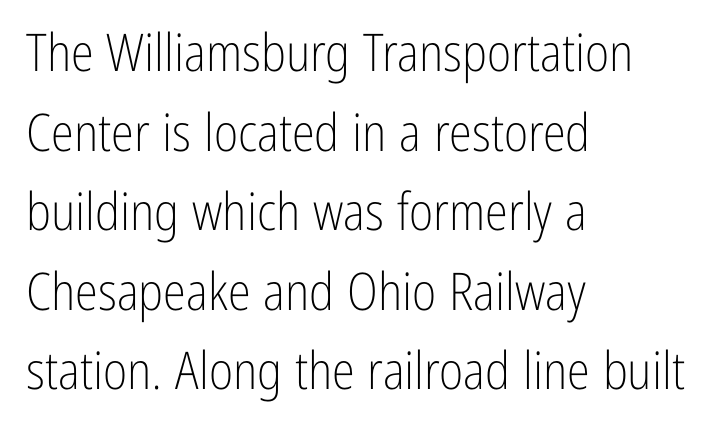
{"serif": "no", "italic": "no", "bold": "no", "weight": "light", "width": "condensed", "stroke_contrast": "low", "x_height": "medium", "monospaced": "no", "underline": "no", "align": "left", "line_spacing": "normal", "line_spacing_ratio": 1.53, "letter_spacing": "normal", "letter_spacing_em": 0.0, "glyph_px": 52}
